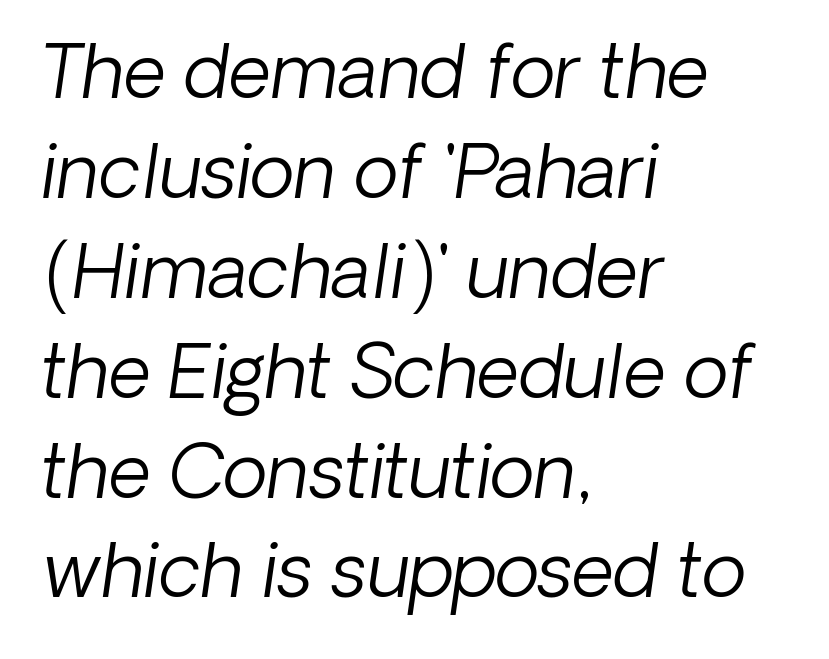
The image shows 74 px light type, italic (leaning right); set left-aligned, normal line spacing (1.35x), normal letter spacing, not underlined; low stroke contrast and a medium x-height.
